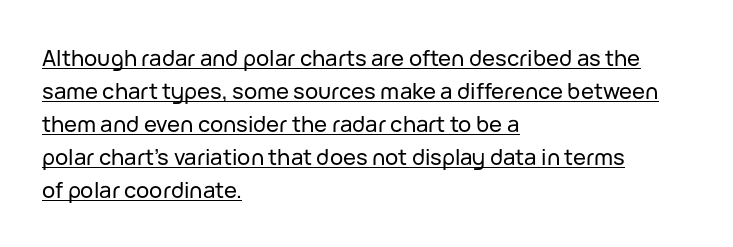
There is no visible air inserted between adjacent glyphs. Posture: upright roman. One glance says typical: line gaps are just what's usual. A typographer would call this underscored text.
